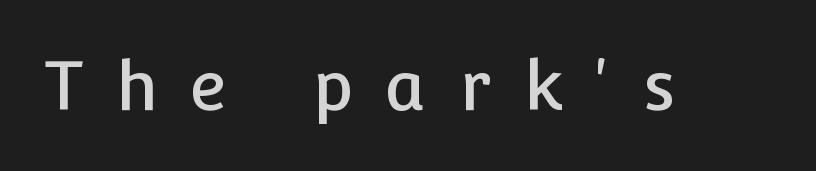
A typesetter would label this face a sans. Nobody drew a line under any word here. The axis of the letterforms is exactly vertical. Is this a fixed-width face? No — the glyphs have proportional, varying widths. Tracking value appears strongly positive — letters spread wide.
